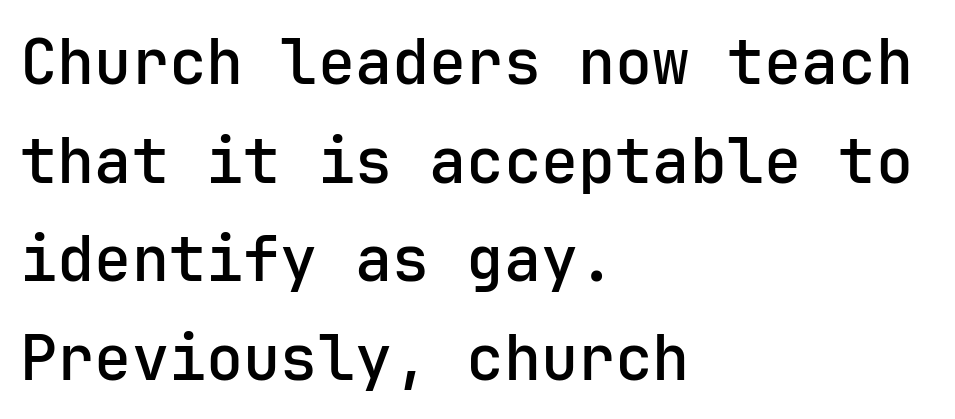
Q: Is the text bold? A: Semi-bold.
Q: Is the text italic (slanted)? A: No, it is upright.
Q: Is the typeface a serif or a sans-serif typeface? A: Sans-serif.
Q: Is the text underlined? A: No.
Q: How is the paragraph aligned? A: Left-aligned.
Q: Is the spacing between letters normal or unusually wide? A: Normal.
Q: Is the spacing between lines tight, normal or loose? A: Normal.
Q: Width (condensed, normal, or wide)? A: Normal.
Q: Stroke contrast? A: Low.
Q: x-height? A: Medium.
